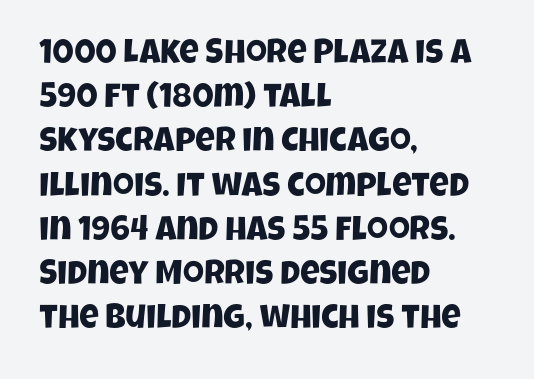
Q: Is the typeface a serif or a sans-serif typeface? A: Sans-serif.
Q: Is the text underlined? A: No.
Q: How is the paragraph aligned? A: Left-aligned.
Q: Is the spacing between letters normal or unusually wide? A: Normal.
Q: Is the spacing between lines tight, normal or loose? A: Normal.
Q: Width (condensed, normal, or wide)? A: Condensed.
Q: Stroke contrast? A: Low.
Q: x-height? A: Large.
Q: Monospaced? A: No.
